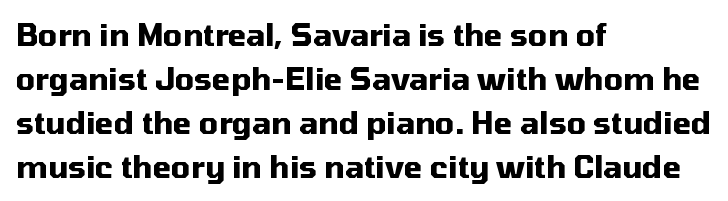
{"serif": "no", "italic": "no", "bold": "yes", "weight": "heavy", "width": "normal", "stroke_contrast": "medium", "x_height": "medium", "monospaced": "no", "underline": "no", "align": "left", "line_spacing": "normal", "line_spacing_ratio": 1.47, "letter_spacing": "normal", "letter_spacing_em": 0.0, "glyph_px": 30}
